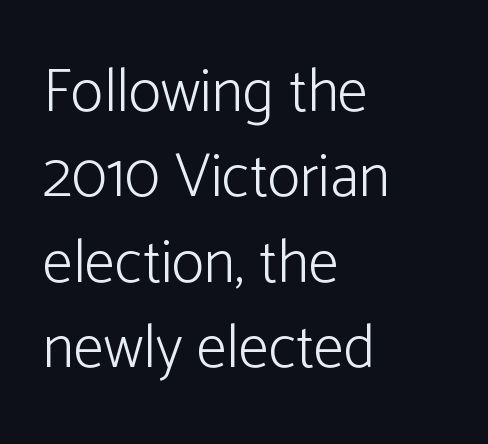
Interline gaps are of average width in this sample. Stroke thickness stays within the range of a standard reading face or lighter. The zone under the glyphs is completely vacant. You could not count columns in this text — the font is proportionally spaced.
